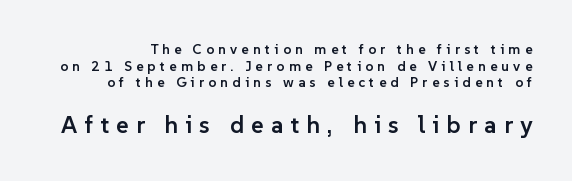
The image shows 24 px text type, upright; set line spacing 1.19x, unusually wide letter spacing (+0.3 em), not underlined; the second (bottom) block is 1.71x larger.
